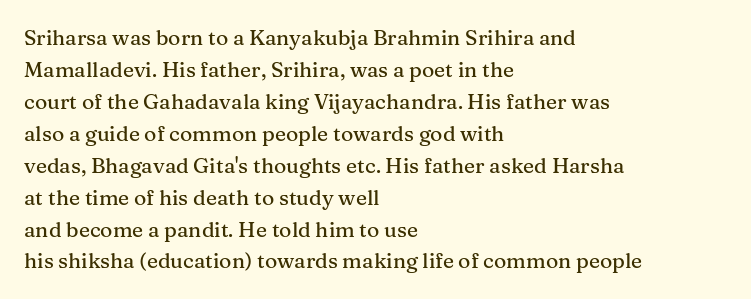
Spacing between characters is what you'd get straight out of the box. This sample is left-justified, so line endings fall wherever the words run out. Has an underline been added? It has not. Evenly set lines give the paragraph a standard silhouette. You can tell it's not italic because the verticals are truly vertical.
